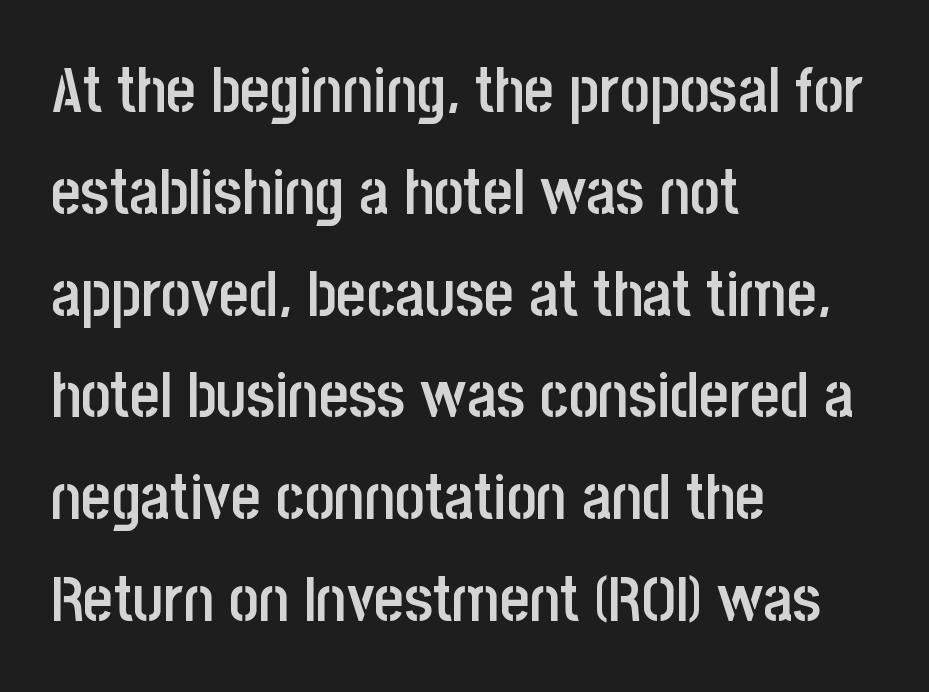
Italic: no, the glyphs are upright roman. Check where the strokes stop: nothing finishes them off — pure sans. Does the leading feel generous? No, just average. Descenders are the only things crossing below the line.
